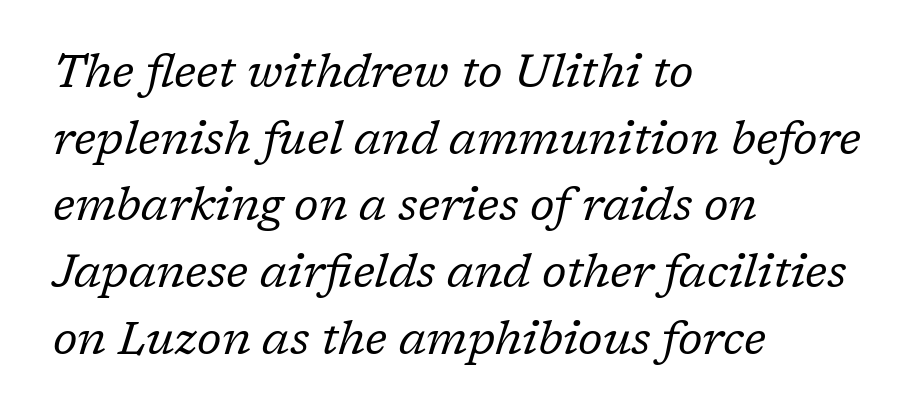
{"serif": "yes", "italic": "yes", "lean": "right", "slant_degrees": 17, "bold": "no", "weight": "regular", "width": "normal", "stroke_contrast": "low", "x_height": "medium", "monospaced": "no", "underline": "no", "align": "left", "line_spacing": "normal", "line_spacing_ratio": 1.45, "letter_spacing": "normal", "letter_spacing_em": 0.0, "glyph_px": 46}
